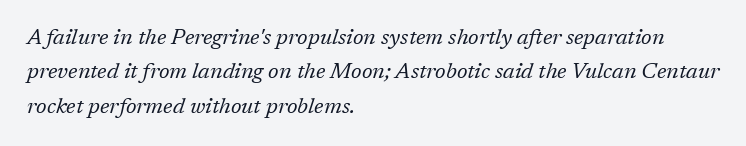
The image shows 22 px text type, italic (leaning right); set left-aligned, normal line spacing (1.56x), normal letter spacing, not underlined.
